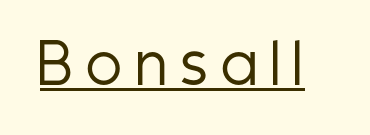
The image shows 54 px regular-weight, condensed sans-serif type, upright; set unusually wide letter spacing (+0.25 em), underlined; low stroke contrast and a medium x-height.
